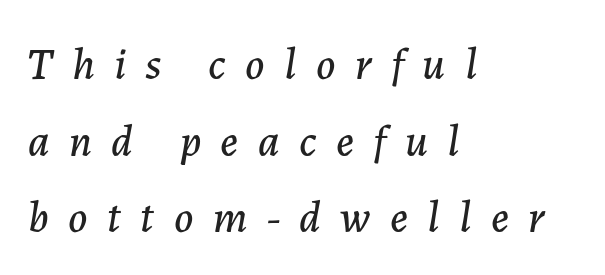
A student would call this left alignment; a typographer would say flush left, rag right. Bare-footed words on every line. This sample has the flowing, uneven cadence of proportional lettering. These lines were composed using italics.
